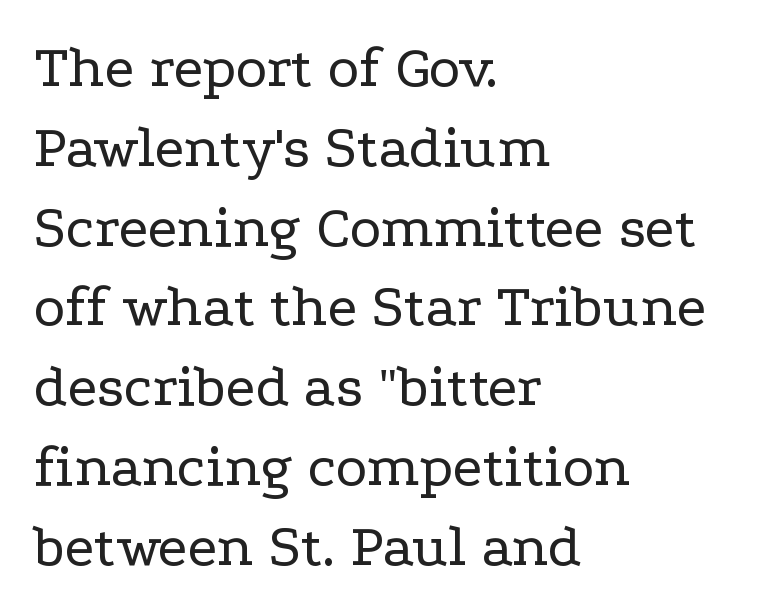
The image shows 60 px regular-weight, wide serif type, upright; set left-aligned, normal line spacing (1.33x), normal letter spacing, not underlined; low stroke contrast and a medium x-height.
